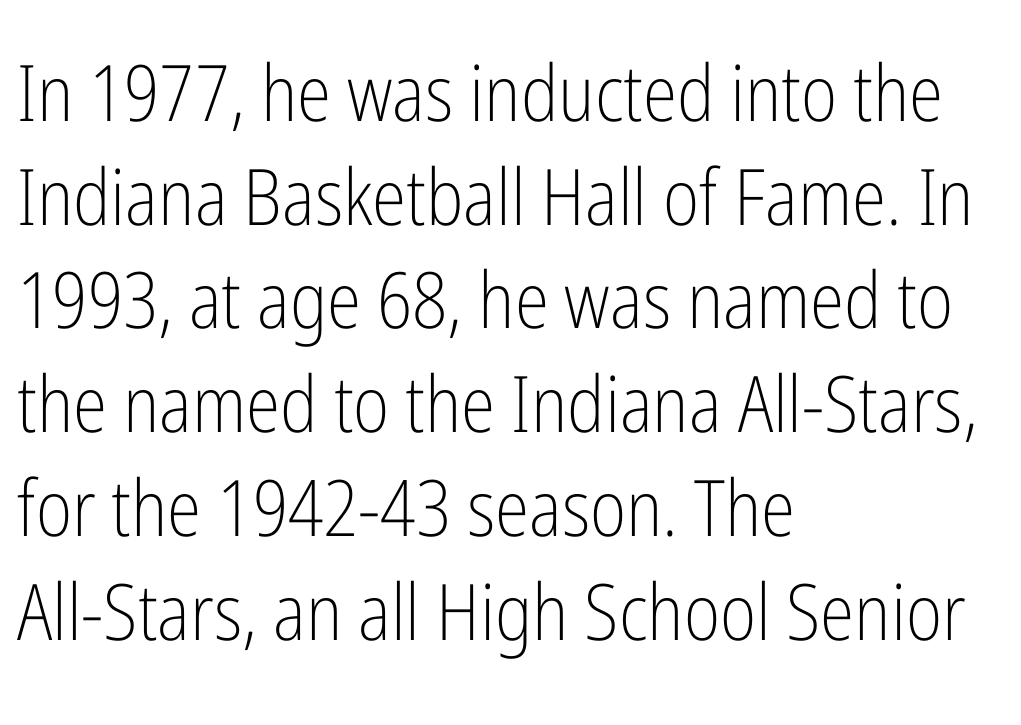
{"serif": "no", "italic": "no", "bold": "no", "weight": "light", "width": "condensed", "stroke_contrast": "low", "x_height": "medium", "monospaced": "no", "underline": "no", "align": "left", "line_spacing": "normal", "line_spacing_ratio": 1.33, "letter_spacing": "normal", "letter_spacing_em": 0.0, "glyph_px": 78}
